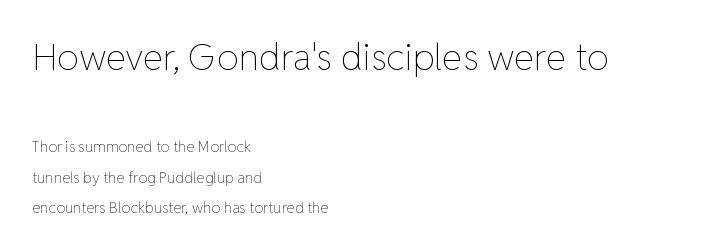
Q: Is the text bold? A: No.
Q: Is the text italic (slanted)? A: No, it is upright.
Q: Is the text underlined? A: No.
Q: How is the paragraph aligned? A: Left-aligned.
Q: Is the spacing between letters normal or unusually wide? A: Normal.
Q: Is the spacing between lines tight, normal or loose? A: Loose.
Q: Which block of text is set in a larger size, the first (top) or the second (bottom)? A: The first (top) one.
Q: Width (condensed, normal, or wide)? A: Normal.
Q: Stroke contrast? A: Low.
Q: x-height? A: Medium.
Q: Monospaced? A: No.
